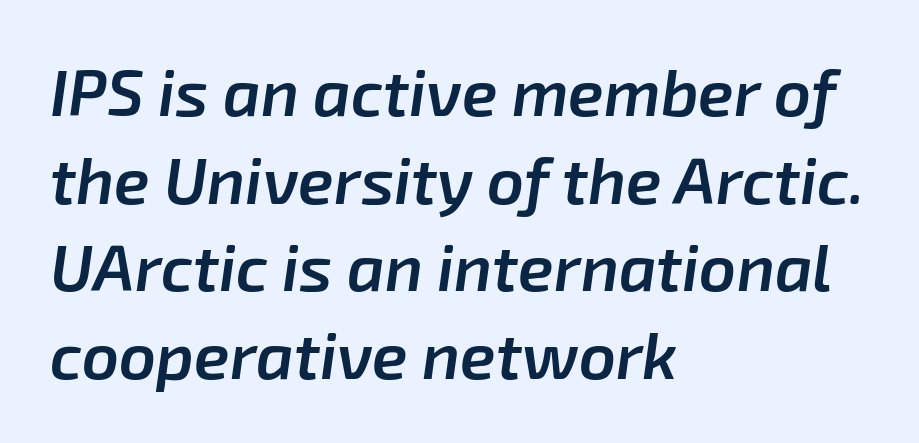
The image shows 65 px semibold type, italic (leaning right); set left-aligned, normal line spacing (1.35x), normal letter spacing, not underlined; low stroke contrast and a medium x-height.
